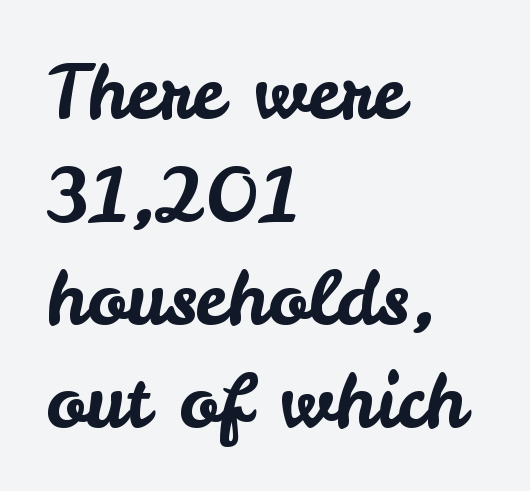
{"serif": "no", "width": "normal", "stroke_contrast": "low", "x_height": "small", "monospaced": "no", "underline": "no", "align": "left", "line_spacing": "normal", "line_spacing_ratio": 1.39, "letter_spacing": "normal", "letter_spacing_em": 0.0, "glyph_px": 74}
